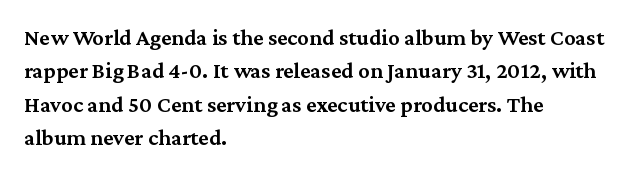
{"italic": "no", "bold": "semi", "underline": "no", "align": "left", "line_spacing": "normal", "line_spacing_ratio": 1.45, "letter_spacing": "normal", "letter_spacing_em": 0.0, "glyph_px": 23}
